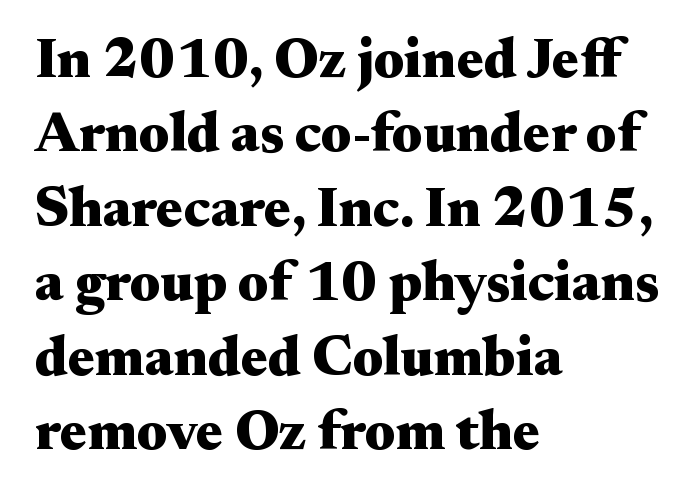
The image shows 56 px heavy, wide serif type, upright; set left-aligned, normal line spacing (1.33x), normal letter spacing, not underlined; medium stroke contrast and a small x-height.
